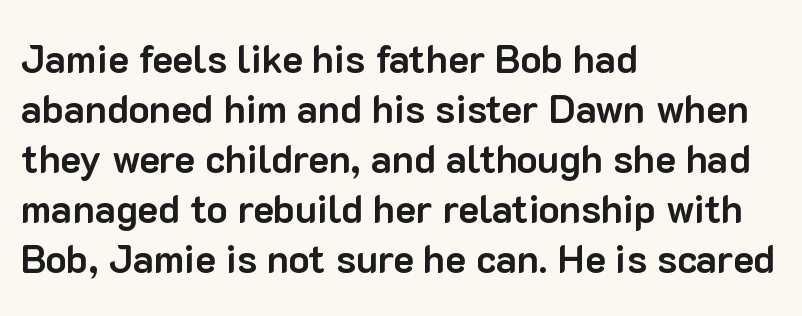
Typesetter's note: full bold, strokes at maximum text heaviness. Characters follow at the spacing the type designer built in. No feet cap the strokes, marking this as sans-serif type. Is this a fixed-width face? No — the glyphs have proportional, varying widths. The axis of the letterforms is exactly vertical.
